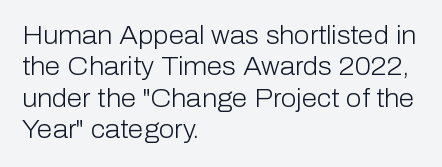
The image shows 25 px text type, upright; set left-aligned, normal line spacing (1.26x), normal letter spacing, not underlined.
